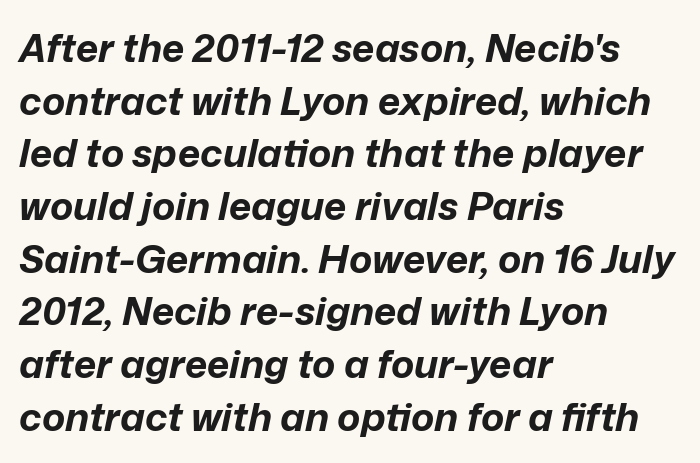
The image shows 39 px bold type, italic (leaning right); set left-aligned, normal line spacing (1.35x), normal letter spacing, not underlined; low stroke contrast and a medium x-height.
